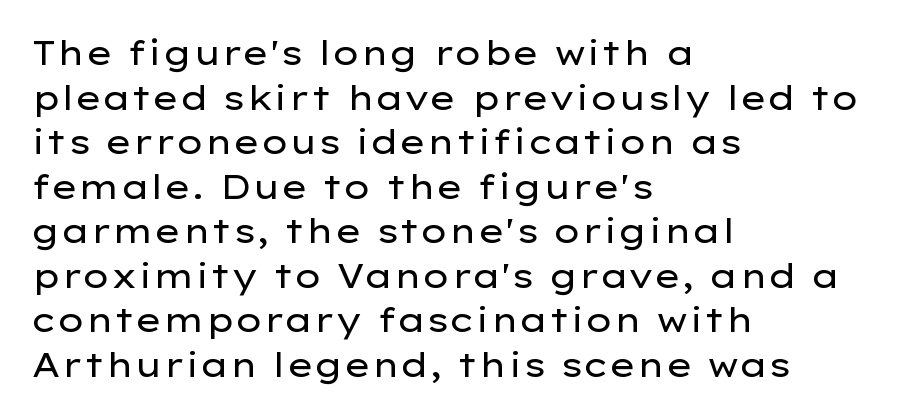
{"serif": "no", "italic": "no", "bold": "no", "weight": "regular", "width": "wide", "stroke_contrast": "low", "x_height": "medium", "monospaced": "no", "underline": "no", "align": "left", "line_spacing": "normal", "line_spacing_ratio": 1.31, "letter_spacing": "normal", "letter_spacing_em": 0.0, "glyph_px": 34}
